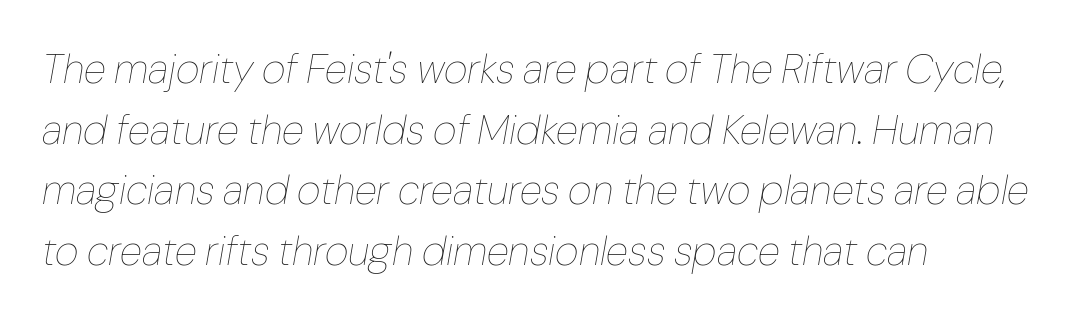
{"italic": "yes", "lean": "right", "slant_degrees": 10, "bold": "no", "weight": "thin", "width": "normal", "stroke_contrast": "low", "x_height": "medium", "monospaced": "no", "underline": "no", "align": "left", "line_spacing": "normal", "line_spacing_ratio": 1.48, "letter_spacing": "normal", "letter_spacing_em": 0.0, "glyph_px": 41}
